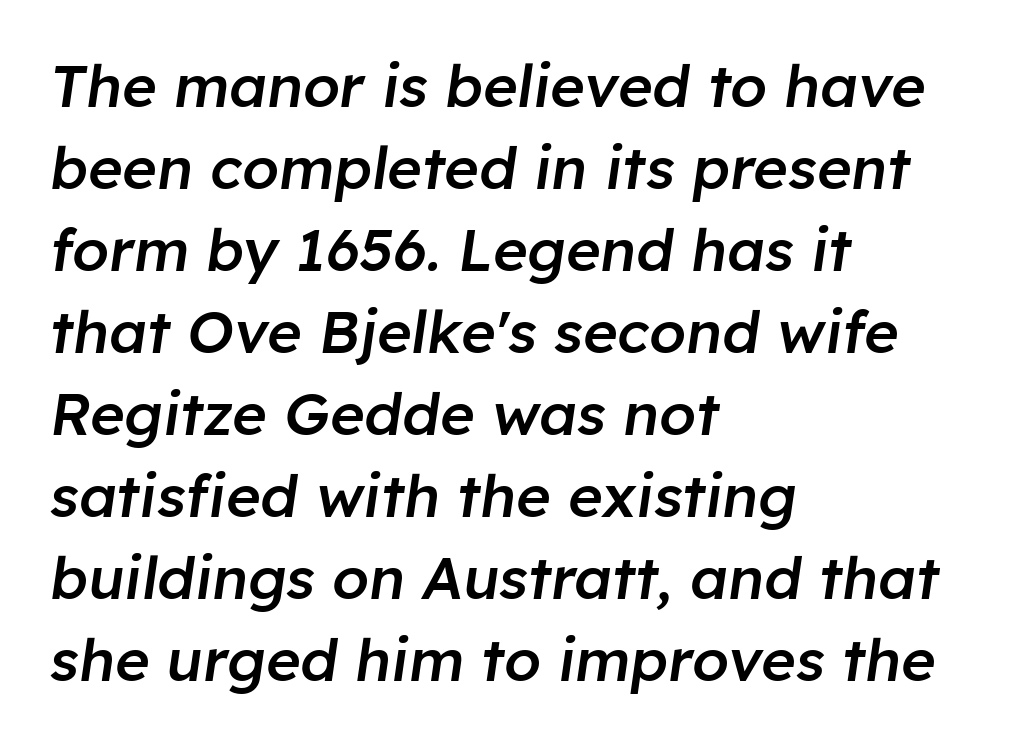
{"italic": "yes", "lean": "right", "slant_degrees": 8, "bold": "semi", "weight": "semibold", "width": "normal", "stroke_contrast": "low", "x_height": "medium", "monospaced": "no", "underline": "no", "align": "left", "line_spacing": "normal", "line_spacing_ratio": 1.39, "letter_spacing": "normal", "letter_spacing_em": 0.0, "glyph_px": 59}
